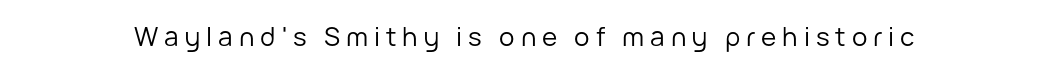
The image shows 26 px text type, upright; set unusually wide letter spacing (+0.23 em), not underlined.
